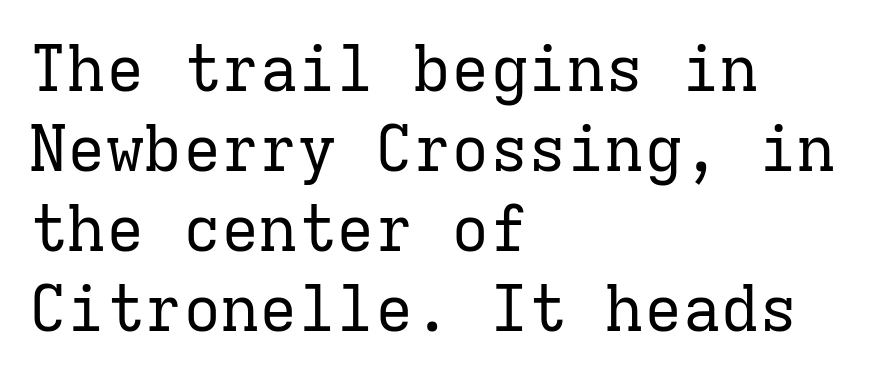
Stems here are at most as thick as an everyday book face. Rule under the text: the space is simply empty. Do the letters lean? They stand straight. One-word summary of the alignment: left. The passage shown is typed in a monospace face where columns stay perfectly aligned. There is no visible air inserted between adjacent glyphs.
